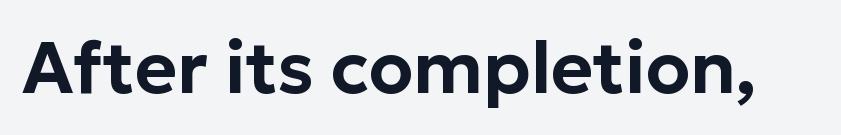
The text was rendered using a sans face with plain stroke endings. Between one letter and the next there's only the usual sliver of space. Looks like regular typesetting: each glyph gets only the width it needs. Words float on clear page, feet unadorned. The font's upright variant was chosen for this text.
